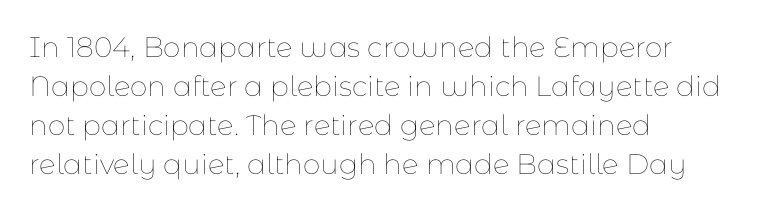
In terms of leading, this rendering sits right in the middle. One-word summary of the alignment: left. Compared with a typical body face, this is equally light or lighter still. A typesetter would call this proportional, since set widths differ per character. When letters stand straight like this, we call the style roman or upright.
